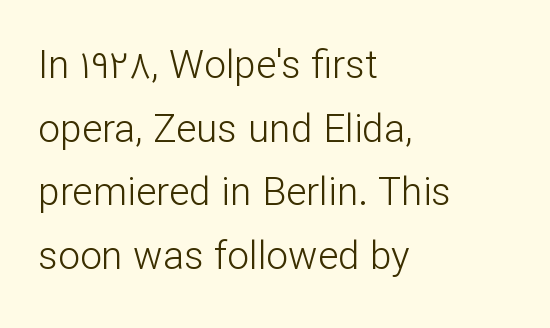
The image shows 39 px light sans-serif type, upright; set left-aligned, normal line spacing (1.63x), normal letter spacing, not underlined; low stroke contrast and a medium x-height.
